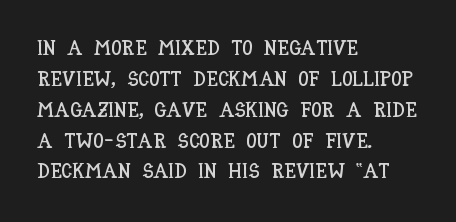
{"italic": "no", "underline": "no", "align": "left", "line_spacing": "normal", "line_spacing_ratio": 1.47, "letter_spacing": "normal", "letter_spacing_em": 0.0, "glyph_px": 21}
